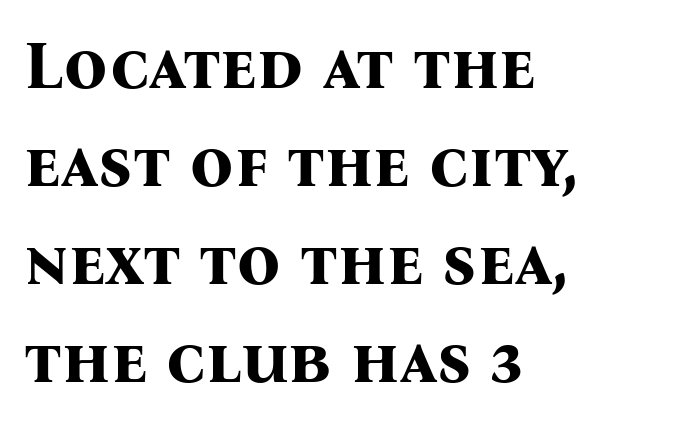
Normally led — the rows are evenly, conventionally spaced. The specimen reads as upright at a glance. Glyph-to-glyph distance matches everyday printed text. Small tapered or slab feet sit at the stroke ends, so this counts as serif. A typesetter would call this proportional, since set widths differ per character. Plain, unruled lines of type.
